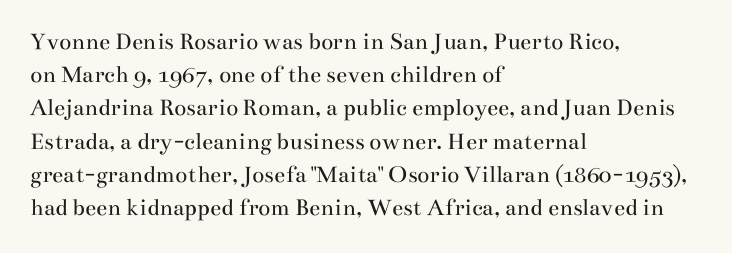
The image shows 25 px text type, upright; set left-aligned, normal line spacing (1.33x), normal letter spacing, not underlined.
